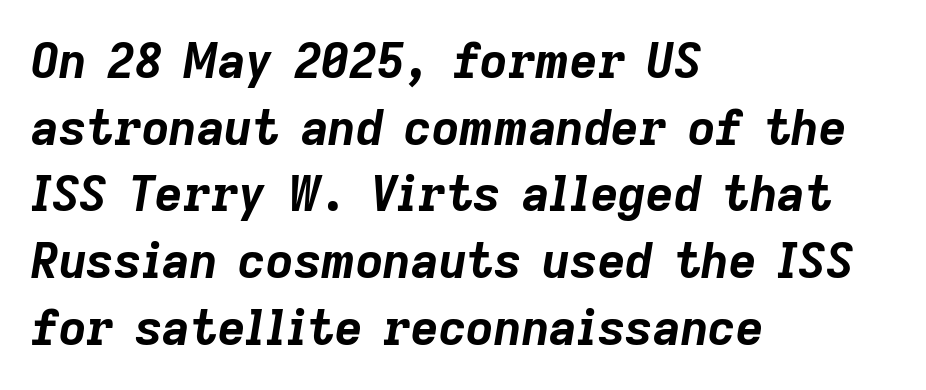
The sample has been set heavy, in full bold. What's the leading like? Ordinary, nothing unusual. A typesetter would call this proportional, since set widths differ per character. Characters follow at the spacing the type designer built in. Has an underline been added? It has not. The rendering anchors every line to the left-hand side.
